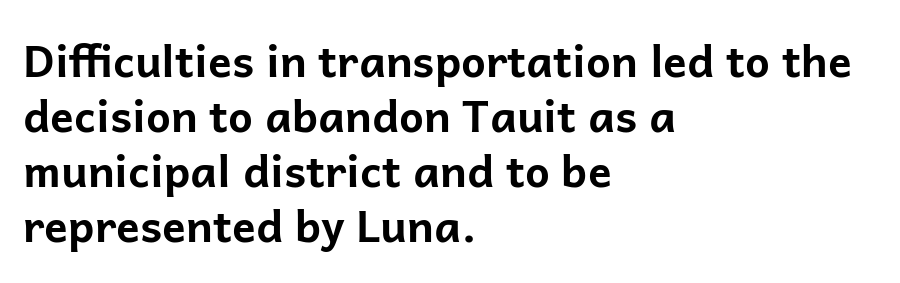
Each word holds together tightly as a unit, with standard inter-letter gaps. Unlike italic type, these characters show no tilt at all. You could not count columns in this text — the font is proportionally spaced. Casual observation: everything's shoved over to the left.
